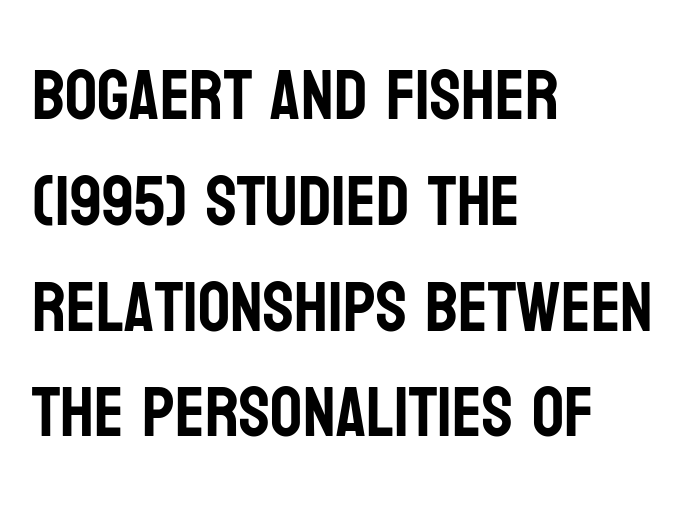
No feet cap the strokes, marking this as sans-serif type. This rendering features lettering with no underline. The type is set solid horizontally, with unmodified tracking. The designer left line spacing at the default.
